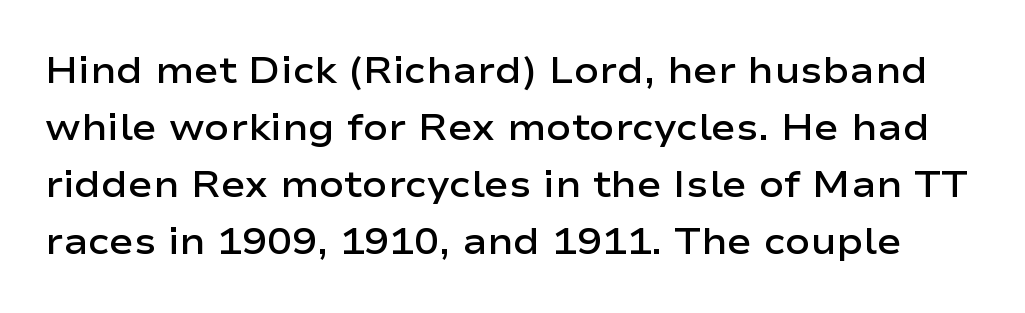
Stroke terminals: plain, sans-serif. The horizontal fit of the characters is conventional and even. This block has exactly the height ordinary leading produces. A clean baseline with only descenders dipping below it. Note the varied advance widths — an 'i' is clearly narrower than an 'm'.
